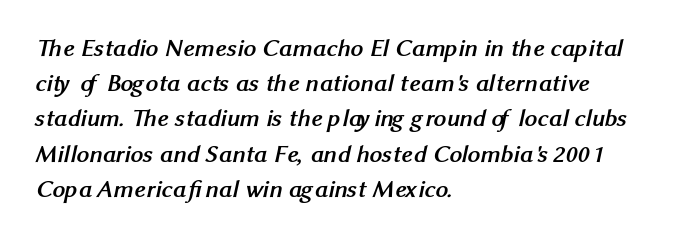
The image shows 25 px bold type; set left-aligned, normal line spacing (1.41x), normal letter spacing, not underlined.
